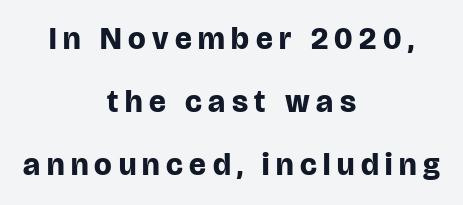
The image shows 31 px bold sans-serif type, upright; set centered, loose line spacing (2.04x), unusually wide letter spacing (+0.21 em), not underlined; low stroke contrast and a large x-height.
